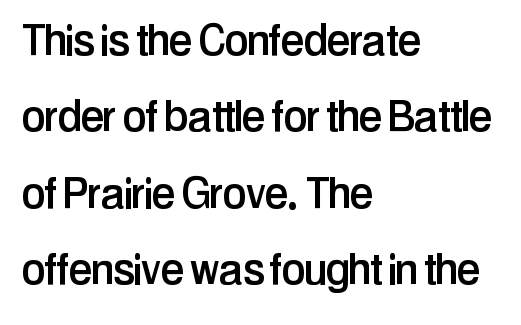
The image shows 53 px condensed sans-serif type, upright; set left-aligned, normal line spacing (1.44x), normal letter spacing, not underlined; low stroke contrast and a medium x-height.
